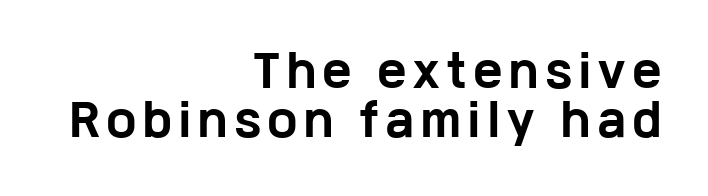
{"serif": "no", "italic": "no", "bold": "yes", "weight": "bold", "width": "wide", "stroke_contrast": "low", "x_height": "medium", "monospaced": "no", "underline": "no", "align": "right", "line_spacing": "tight", "line_spacing_ratio": 1.14, "glyph_px": 43}
